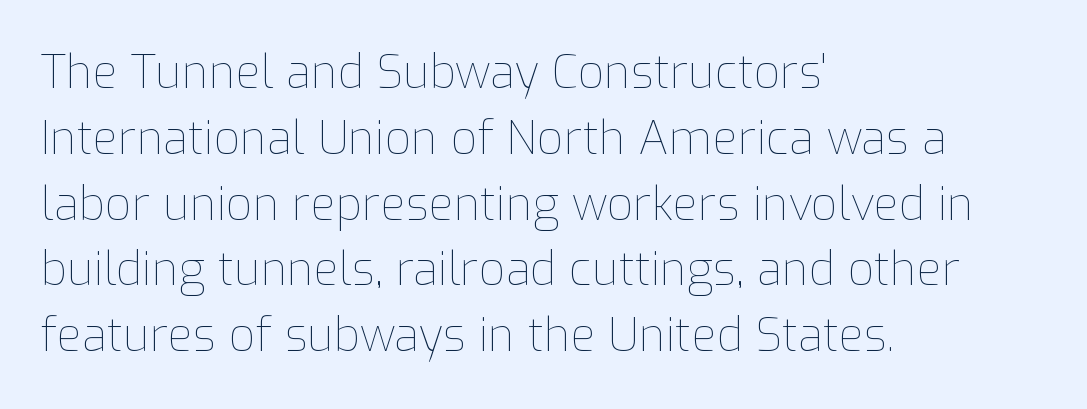
Has an underline been added? It has not. Whoever set this chose a conventional vertical rhythm. Each word holds together tightly as a unit, with standard inter-letter gaps. When letters stand straight like this, we call the style roman or upright. Character widths vary here, with narrow letters taking less room than wide ones. The paragraph has a hard left edge and a soft right edge.
